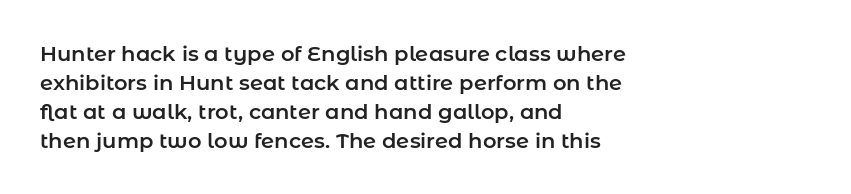
The image shows 21 px text type, upright; set left-aligned, normal line spacing (1.38x), normal letter spacing, not underlined.
